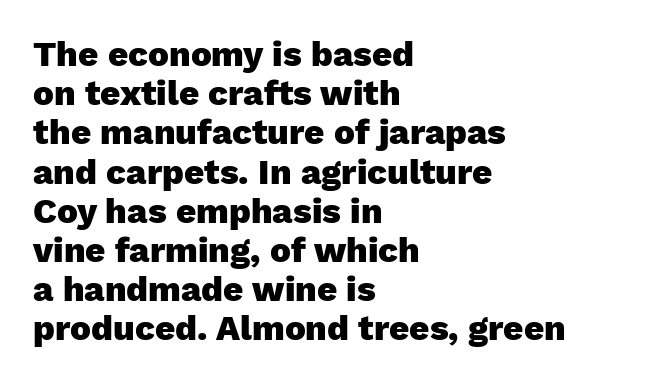
The image shows 35 px heavy sans-serif type, upright; set left-aligned, tight line spacing (1.12x), normal letter spacing, not underlined; low stroke contrast and a medium x-height.
